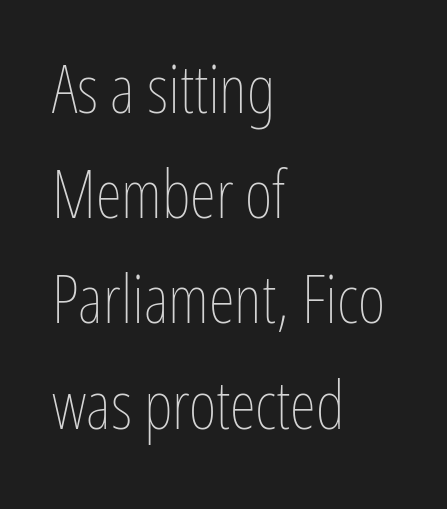
{"italic": "no", "bold": "no", "weight": "thin", "width": "condensed", "stroke_contrast": "low", "x_height": "medium", "monospaced": "no", "underline": "no", "align": "left", "line_spacing": "normal", "line_spacing_ratio": 1.57, "letter_spacing": "normal", "letter_spacing_em": 0.0, "glyph_px": 67}
